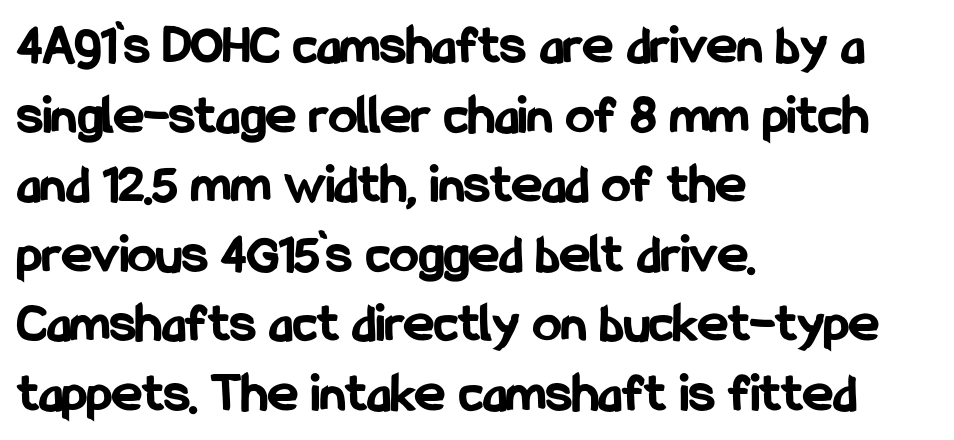
Notice how the passage keeps a crisp vertical edge on the left only. Typographic density is high because the face is bold. Character widths vary here, with narrow letters taking less room than wide ones. Classification — sans serif. The typography opts for an upright posture over an oblique one.
